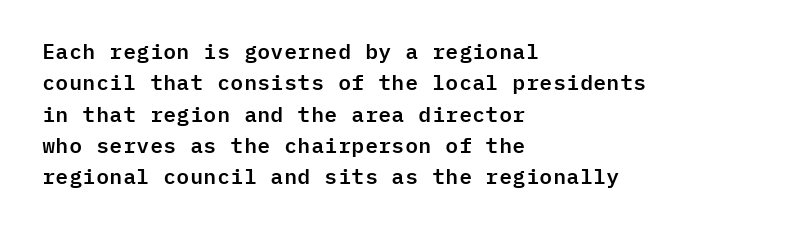
The compositor pushed each line to the left boundary. The designer left line spacing at the default. The rendering keeps characters at their native spacing. No italicization has been applied; the sample stays upright. Clear beneath every line of the passage.
